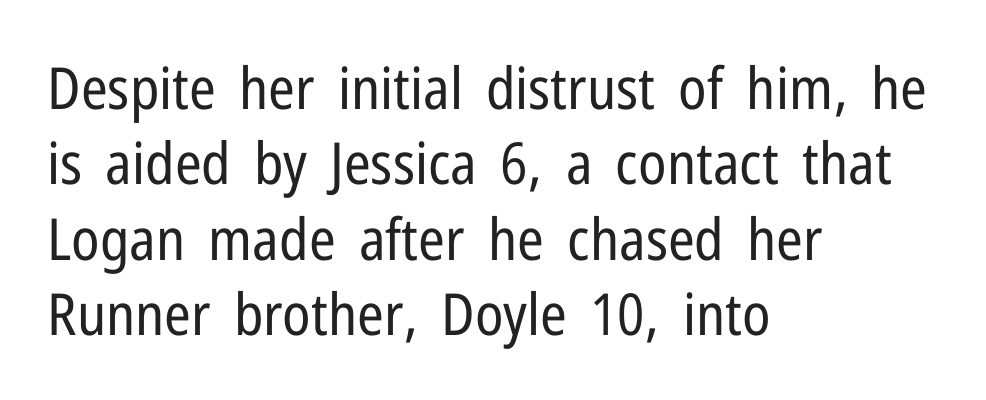
Q: Is the text bold? A: No.
Q: Is the text italic (slanted)? A: No, it is upright.
Q: Is the typeface a serif or a sans-serif typeface? A: Sans-serif.
Q: Is the text underlined? A: No.
Q: How is the paragraph aligned? A: Left-aligned.
Q: Is the spacing between letters normal or unusually wide? A: Normal.
Q: Is the spacing between lines tight, normal or loose? A: Normal.
Q: Width (condensed, normal, or wide)? A: Condensed.
Q: Stroke contrast? A: Low.
Q: x-height? A: Medium.
Q: Monospaced? A: No.
